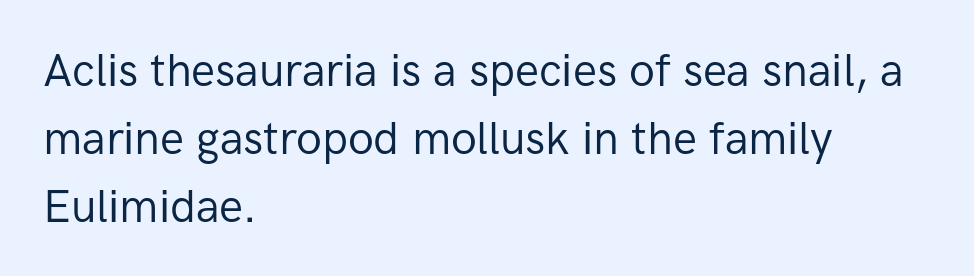
Q: Is the text bold? A: No.
Q: Is the text italic (slanted)? A: No, it is upright.
Q: Is the typeface a serif or a sans-serif typeface? A: Sans-serif.
Q: Is the text underlined? A: No.
Q: How is the paragraph aligned? A: Left-aligned.
Q: Is the spacing between letters normal or unusually wide? A: Normal.
Q: Is the spacing between lines tight, normal or loose? A: Normal.
Q: Width (condensed, normal, or wide)? A: Normal.
Q: Stroke contrast? A: Low.
Q: x-height? A: Medium.
Q: Monospaced? A: No.
